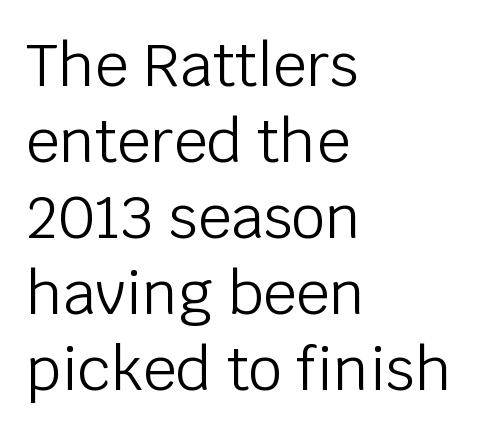
Unlike a traditional serif, this face leaves its strokes unadorned. In terms of leading, this rendering sits right in the middle. Does extra space separate the letters? No, they use regular spacing. The weight would be labelled regular, book, light, or lighter still. Do the characters align in a grid? No, the font is proportional. The rendering anchors every line to the left-hand side.
